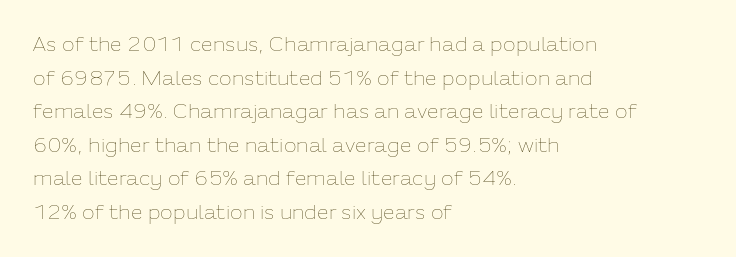
{"italic": "no", "bold": "no", "underline": "no", "align": "left", "line_spacing": "normal", "line_spacing_ratio": 1.6, "letter_spacing": "normal", "letter_spacing_em": 0.0, "glyph_px": 21}
